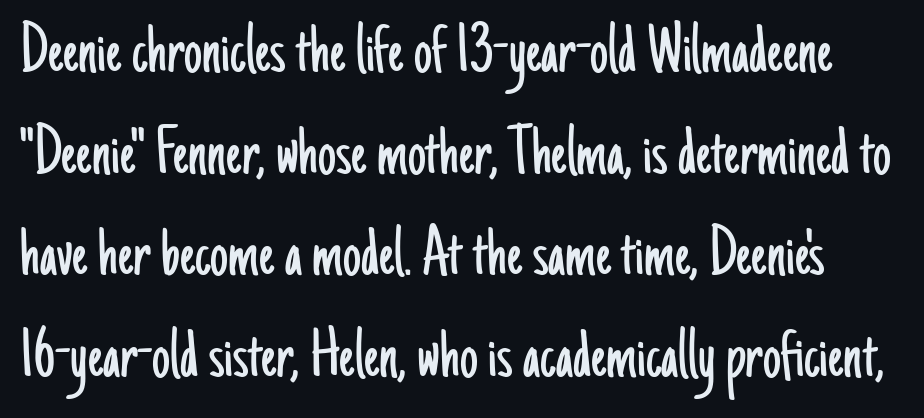
Normally led — the rows are evenly, conventionally spaced. The lettering holds an erect, upright posture throughout. No chunkiness to these letters — they're not bold. Does the type have serifs? No, each stem ends abruptly. Tracking value appears to be zero — textbook default spacing. The area under the type is left untouched.
